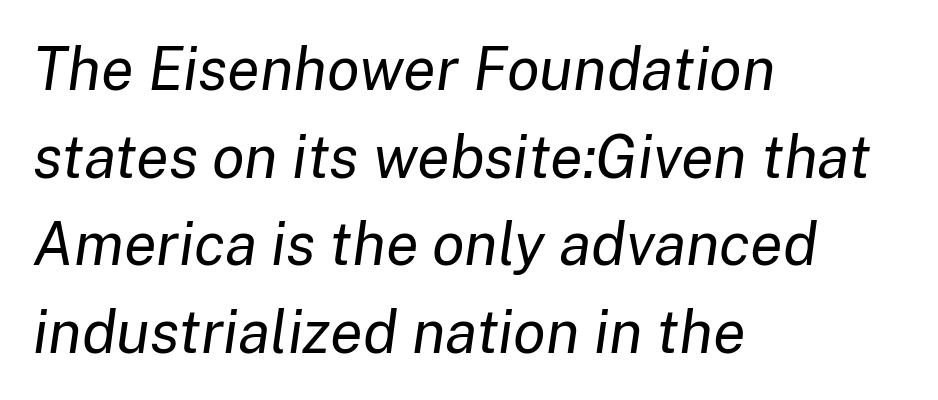
The image shows 60 px regular-weight type, italic (leaning right); set left-aligned, normal line spacing (1.46x), normal letter spacing, not underlined; low stroke contrast and a medium x-height.
